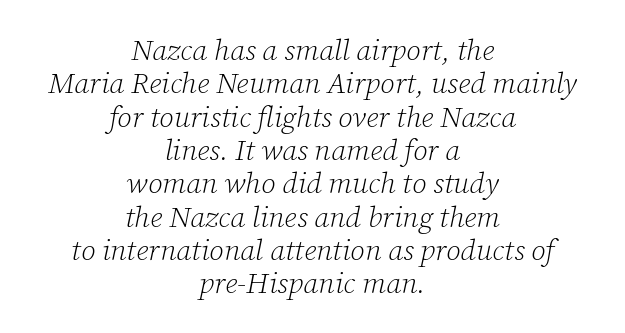
{"serif": "yes", "italic": "yes", "lean": "right", "slant_degrees": 12, "bold": "no", "weight": "light", "width": "normal", "stroke_contrast": "low", "x_height": "medium", "monospaced": "no", "underline": "no", "align": "center", "line_spacing": "tight", "line_spacing_ratio": 1.15, "letter_spacing": "normal", "letter_spacing_em": 0.0, "glyph_px": 29}
